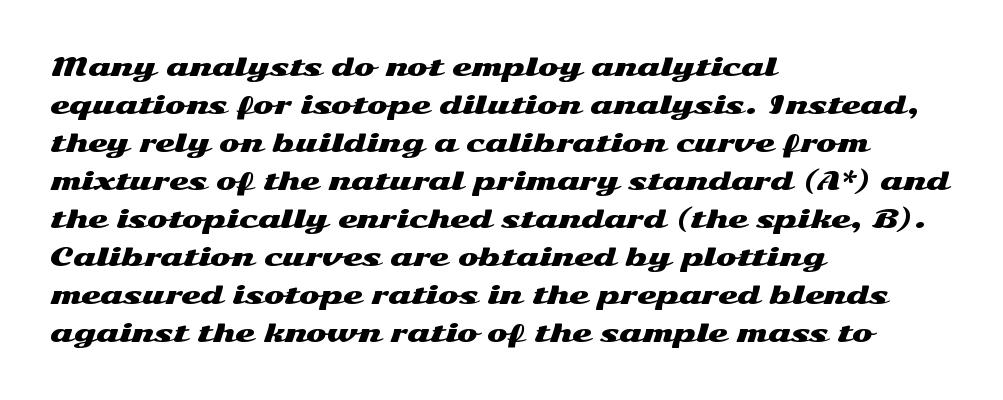
{"underline": "no", "align": "left", "line_spacing": "normal", "line_spacing_ratio": 1.52, "letter_spacing": "normal", "letter_spacing_em": 0.0, "glyph_px": 25}
